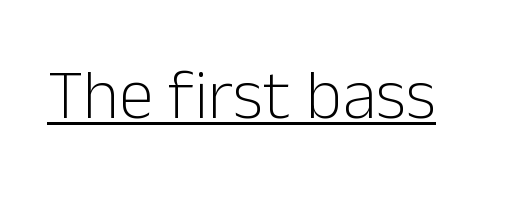
The image shows 70 px light sans-serif type, upright; set normal letter spacing, underlined; low stroke contrast and a medium x-height.
